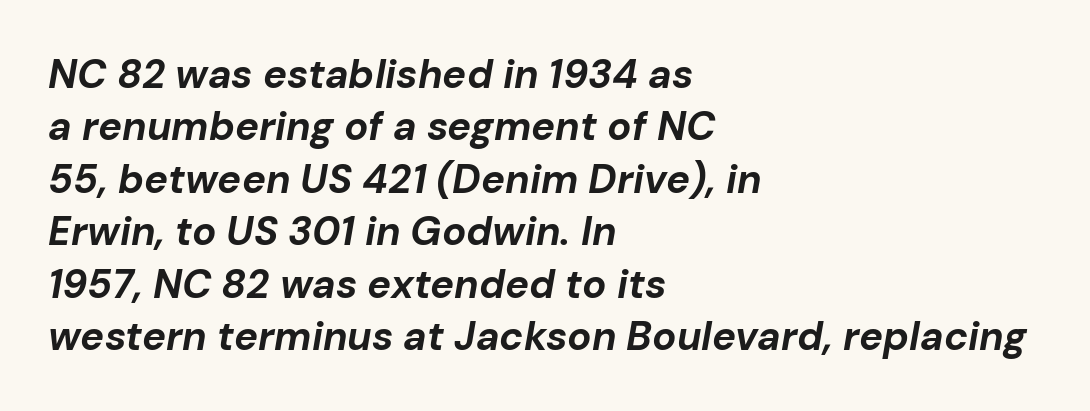
The image shows 40 px bold type, italic (leaning right); set left-aligned, normal line spacing (1.31x), normal letter spacing, not underlined; low stroke contrast and a medium x-height.
